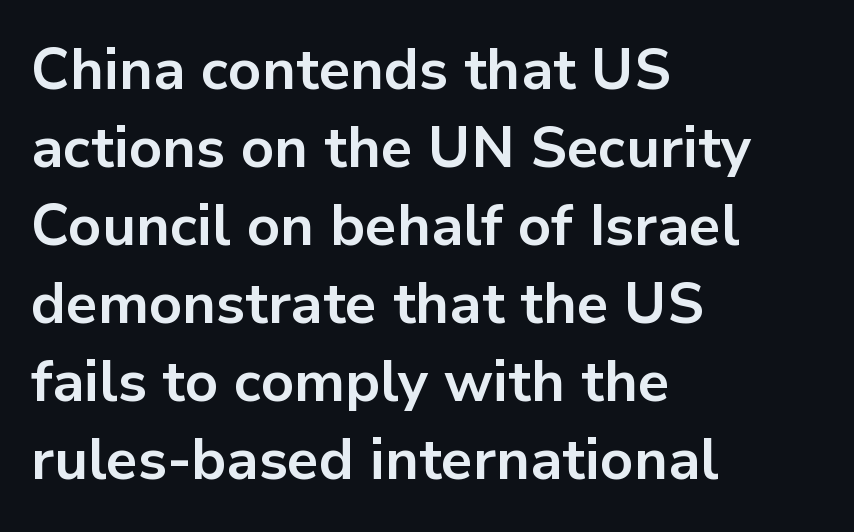
The image shows 57 px bold sans-serif type, upright; set left-aligned, normal line spacing (1.37x), normal letter spacing, not underlined; low stroke contrast and a medium x-height.
